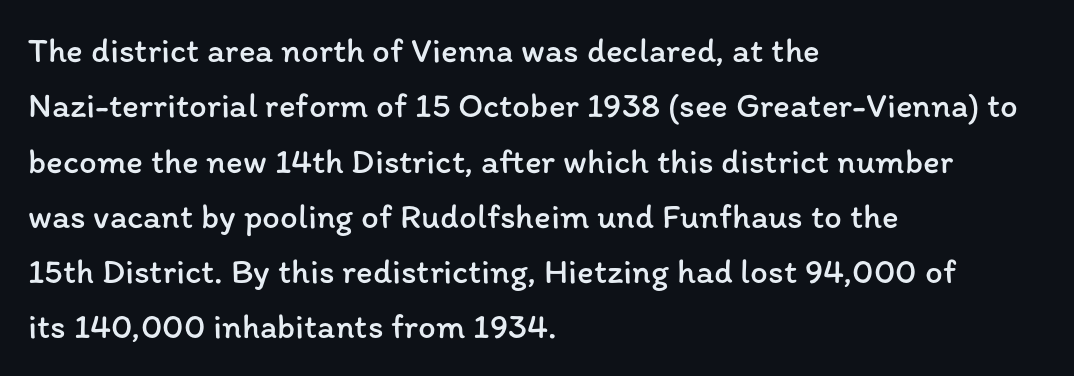
Q: Is the text bold? A: No.
Q: Is the text italic (slanted)? A: No, it is upright.
Q: Is the text underlined? A: No.
Q: How is the paragraph aligned? A: Left-aligned.
Q: Is the spacing between letters normal or unusually wide? A: Normal.
Q: Is the spacing between lines tight, normal or loose? A: Normal.
Q: Width (condensed, normal, or wide)? A: Normal.
Q: Stroke contrast? A: Low.
Q: x-height? A: Medium.
Q: Monospaced? A: No.
